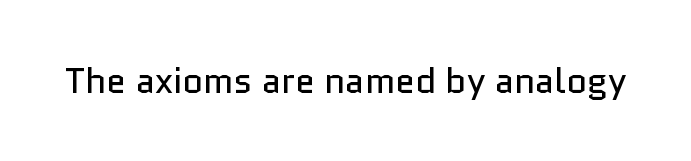
{"serif": "no", "italic": "no", "bold": "no", "weight": "regular", "width": "normal", "stroke_contrast": "low", "x_height": "medium", "monospaced": "no", "underline": "no", "letter_spacing": "normal", "letter_spacing_em": 0.0, "glyph_px": 36}
